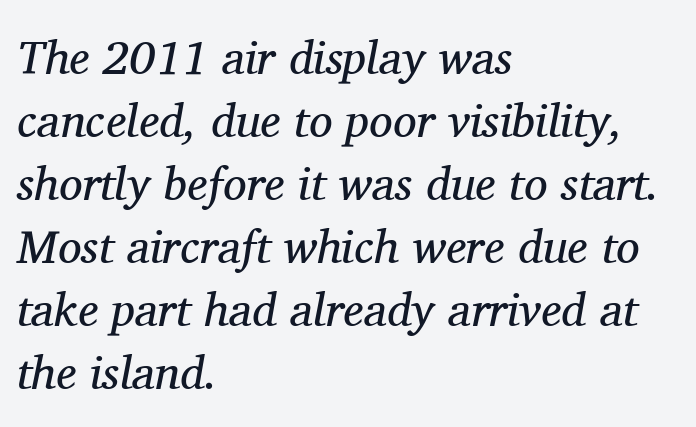
The image shows 47 px regular-weight serif type, italic (leaning right); set left-aligned, normal line spacing (1.34x), normal letter spacing, not underlined; medium stroke contrast and a medium x-height.
